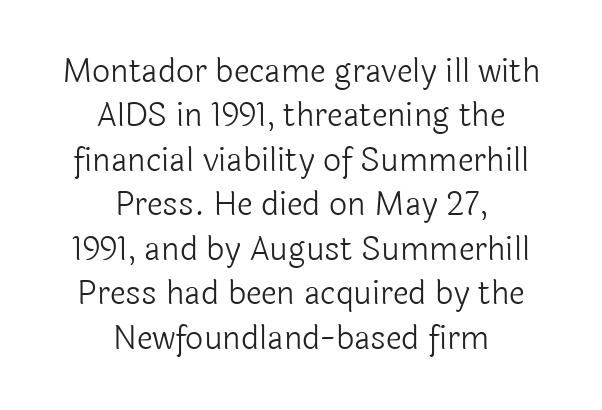
Between one letter and the next there's only the usual sliver of space. Honestly, the row spacing looks completely unremarkable. Casual observation: everything's sitting right in the middle. Every character sits straight up, as roman type does. A typesetter would label this face a sans. This sample has the flowing, uneven cadence of proportional lettering.
